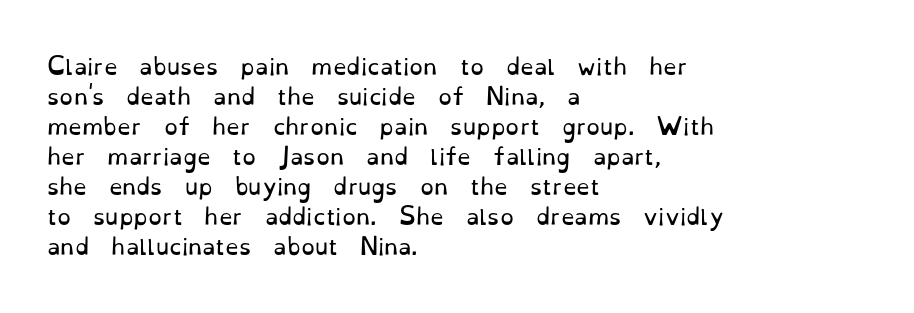
The image shows 22 px text type, upright; set left-aligned, normal line spacing (1.36x), normal letter spacing, not underlined.
